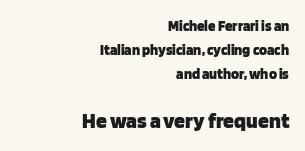
{"italic": "no", "bold": "yes", "underline": "no", "align": "right", "line_spacing": "normal", "line_spacing_ratio": 1.61, "letter_spacing": "normal", "letter_spacing_em": 0.0, "larger_block": "second", "size_ratio": 1.47, "glyph_px": 22}
